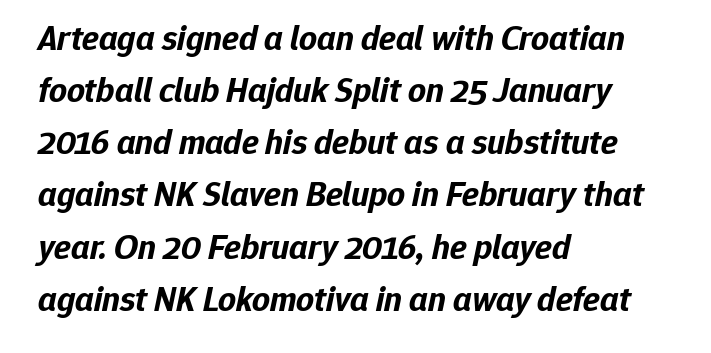
The rendering uses natural spacing where letterforms have individual widths. Looking at the ascenders, they clearly lean. The paragraph shown leans on its left margin. What stands out about the letter spacing? Nothing — it is the standard amount. This is heavy type, rendered in bold. One glance says typical: line gaps are just what's usual.
